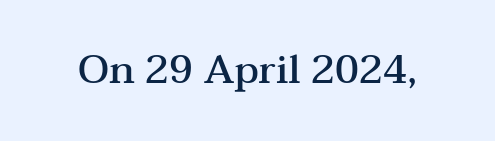
Words appear dense and cohesive because spacing is normal. Quick note: not italic, upright. The strokes are fattened partway — semibold, not bold. The rendering uses natural spacing where letterforms have individual widths. Does the type have serifs? Yes, each stem ends in a small foot.
